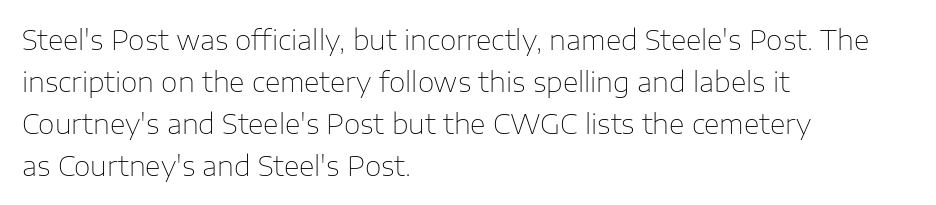
The image shows 27 px text type, upright; set left-aligned, normal line spacing (1.56x), normal letter spacing, not underlined.
